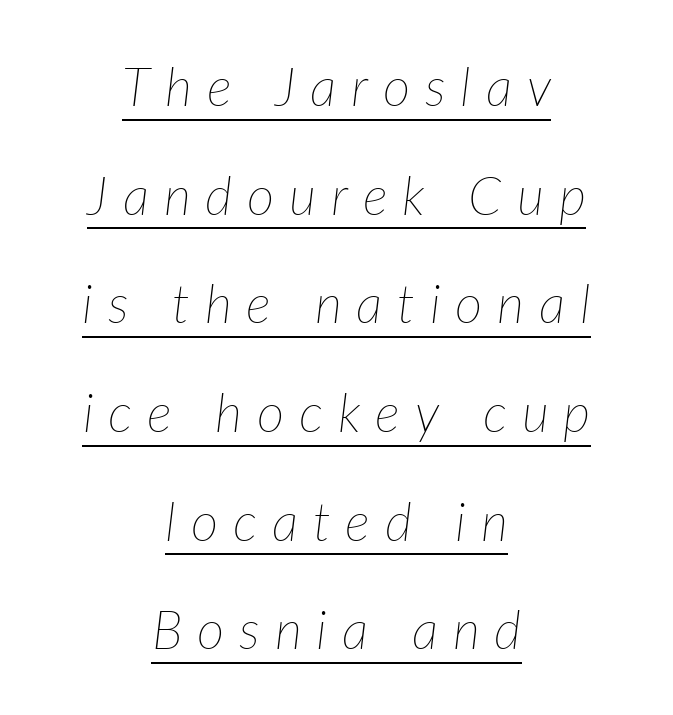
Q: Is the text bold? A: No.
Q: Is the text italic (slanted)? A: Yes, it leans right by about 7 degrees.
Q: Is the text underlined? A: Yes.
Q: How is the paragraph aligned? A: Centered.
Q: Is the spacing between letters normal or unusually wide? A: Unusually wide.
Q: Is the spacing between lines tight, normal or loose? A: Loose.
Q: Width (condensed, normal, or wide)? A: Normal.
Q: Stroke contrast? A: Low.
Q: x-height? A: Medium.
Q: Monospaced? A: No.
